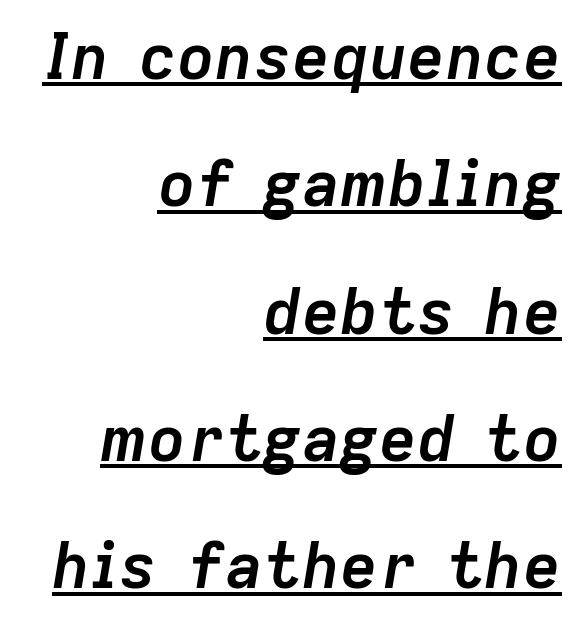
{"italic": "yes", "lean": "right", "slant_degrees": 9, "bold": "yes", "weight": "semibold", "width": "normal", "stroke_contrast": "low", "x_height": "medium", "monospaced": "no", "underline": "yes", "align": "right", "line_spacing": "loose", "line_spacing_ratio": 1.99, "letter_spacing": "normal", "letter_spacing_em": 0.0, "glyph_px": 64}
